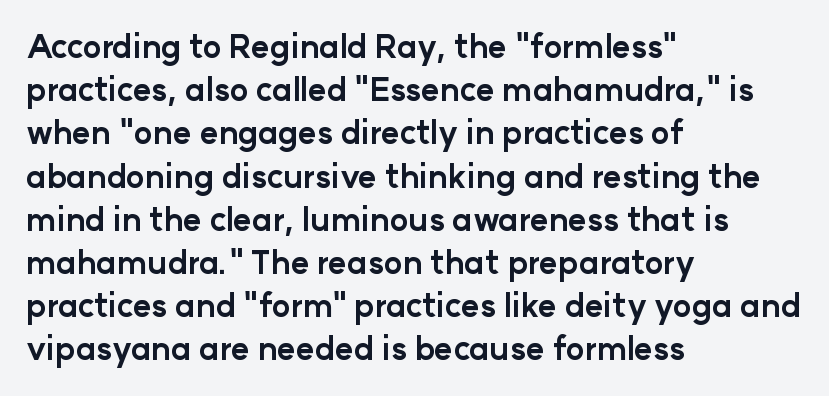
The image shows 32 px bold sans-serif type, upright; set left-aligned, normal line spacing (1.35x), normal letter spacing, not underlined; low stroke contrast and a medium x-height.
